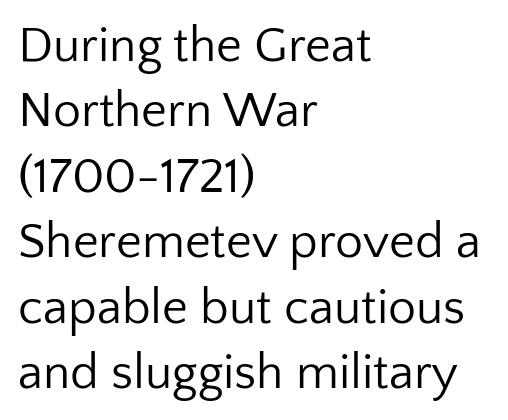
Q: Is the text bold? A: No.
Q: Is the text italic (slanted)? A: No, it is upright.
Q: Is the typeface a serif or a sans-serif typeface? A: Sans-serif.
Q: Is the text underlined? A: No.
Q: How is the paragraph aligned? A: Left-aligned.
Q: Is the spacing between letters normal or unusually wide? A: Normal.
Q: Is the spacing between lines tight, normal or loose? A: Normal.
Q: Width (condensed, normal, or wide)? A: Normal.
Q: Stroke contrast? A: Low.
Q: x-height? A: Medium.
Q: Monospaced? A: No.
